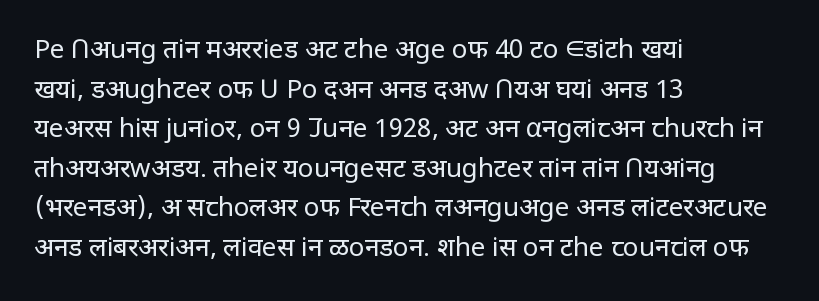
The block of text has a typical density, with ordinary space between rows. The line texture is even and compact thanks to regular tracking. Nothing heavy about these letters — not bold at all. Which margin do the lines hug? The left one — the right edge is uneven.
